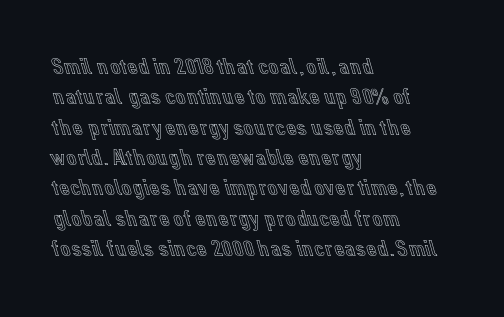
Q: Is the text italic (slanted)? A: Yes.
Q: Is the text underlined? A: No.
Q: How is the paragraph aligned? A: Left-aligned.
Q: Is the spacing between letters normal or unusually wide? A: Normal.
Q: Is the spacing between lines tight, normal or loose? A: Normal.
